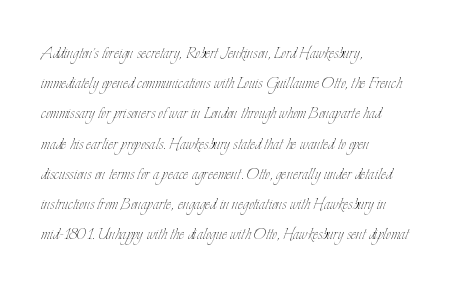
Q: Is the text bold? A: No.
Q: Is the text italic (slanted)? A: Yes.
Q: Is the text underlined? A: No.
Q: How is the paragraph aligned? A: Left-aligned.
Q: Is the spacing between letters normal or unusually wide? A: Normal.
Q: Is the spacing between lines tight, normal or loose? A: Normal.
